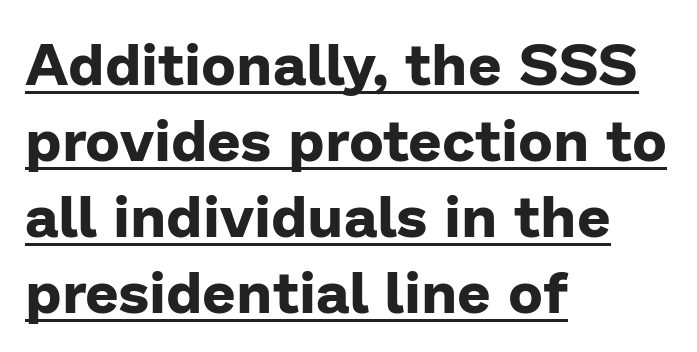
Q: Is the text bold? A: Yes.
Q: Is the text italic (slanted)? A: No, it is upright.
Q: Is the typeface a serif or a sans-serif typeface? A: Sans-serif.
Q: Is the text underlined? A: Yes.
Q: How is the paragraph aligned? A: Left-aligned.
Q: Is the spacing between letters normal or unusually wide? A: Normal.
Q: Is the spacing between lines tight, normal or loose? A: Normal.
Q: Width (condensed, normal, or wide)? A: Normal.
Q: Stroke contrast? A: Low.
Q: x-height? A: Medium.
Q: Monospaced? A: No.
